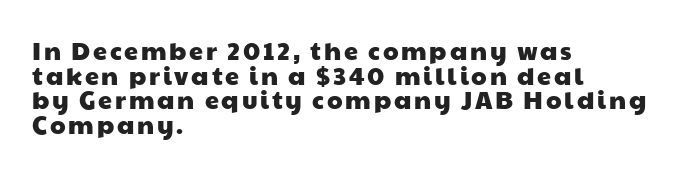
The image shows 25 px text type; set left-aligned, tight line spacing (0.99x), not underlined.
